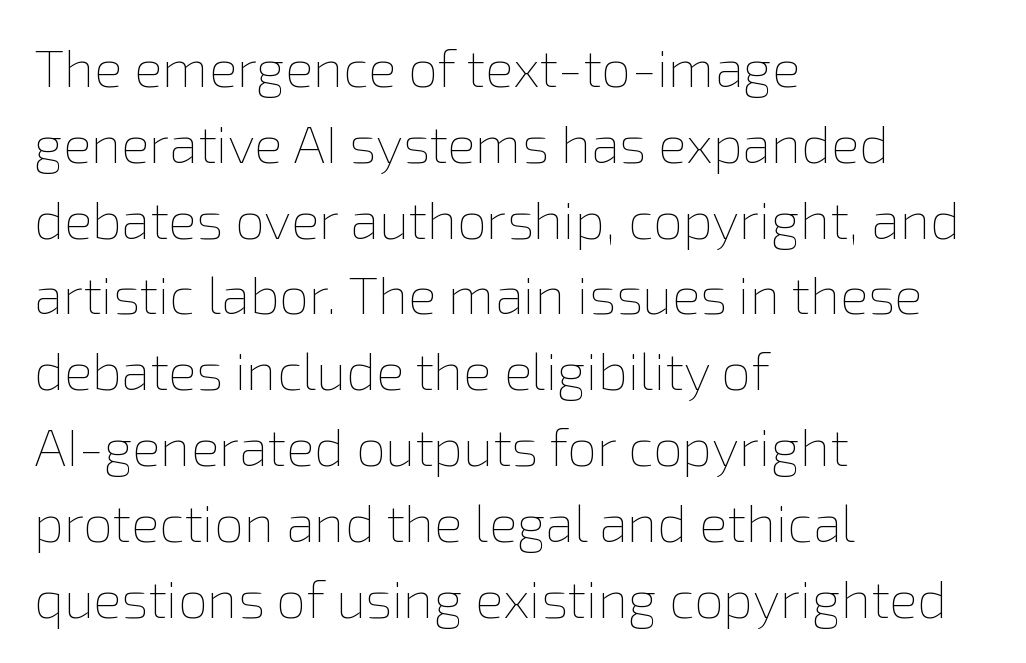
Weight: in the light-to-regular range. The block of text has a typical density, with ordinary space between rows. Ordinary non-slanted type is in use. The letterforms sit shoulder to shoulder at normal distance.
